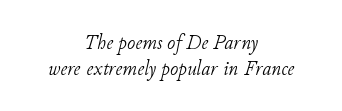
Q: Is the text bold? A: No.
Q: Is the text italic (slanted)? A: Yes, it leans right by about 11 degrees.
Q: Is the text underlined? A: No.
Q: How is the paragraph aligned? A: Centered.
Q: Is the spacing between letters normal or unusually wide? A: Normal.
